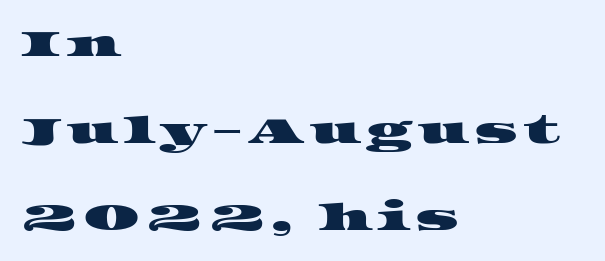
Q: Is the typeface a serif or a sans-serif typeface? A: Serif.
Q: Is the text underlined? A: No.
Q: How is the paragraph aligned? A: Left-aligned.
Q: Is the spacing between lines tight, normal or loose? A: Loose.
Q: Width (condensed, normal, or wide)? A: Wide.
Q: Stroke contrast? A: High.
Q: x-height? A: Large.
Q: Monospaced? A: No.
